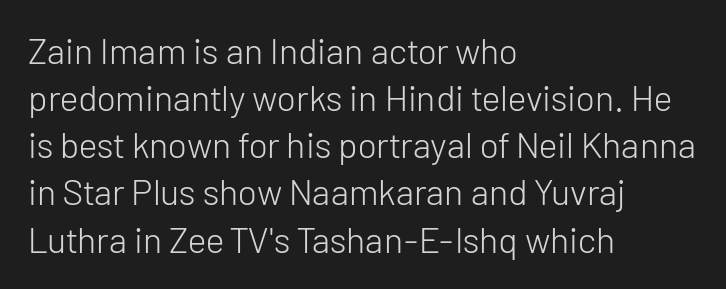
The image shows 36 px light sans-serif type, upright; set left-aligned, normal line spacing (1.31x), normal letter spacing, not underlined; low stroke contrast and a medium x-height.
